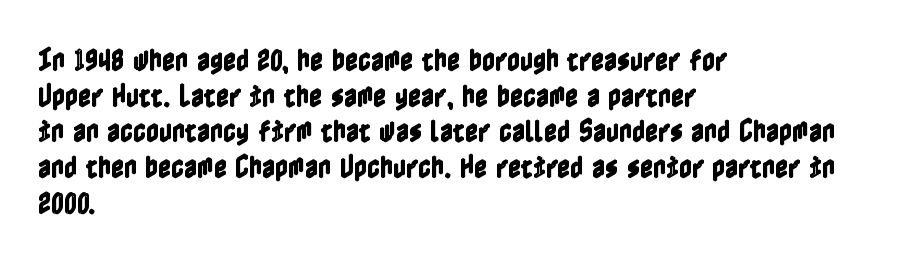
The image shows 25 px text type, upright; set left-aligned, normal line spacing (1.43x), normal letter spacing, not underlined.
